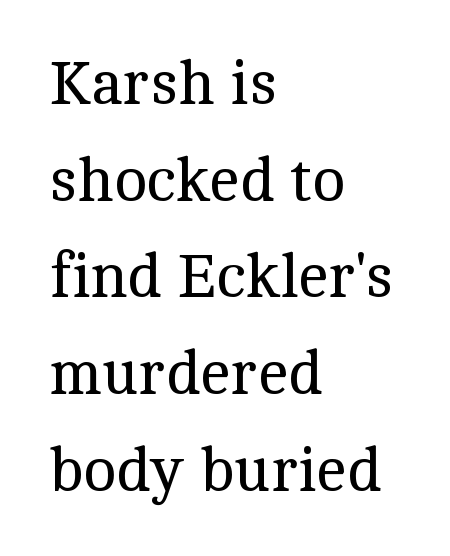
{"serif": "yes", "italic": "no", "bold": "no", "weight": "regular", "width": "normal", "x_height": "medium", "monospaced": "no", "underline": "no", "align": "left", "line_spacing": "normal", "line_spacing_ratio": 1.56, "letter_spacing": "normal", "letter_spacing_em": 0.0, "glyph_px": 62}
